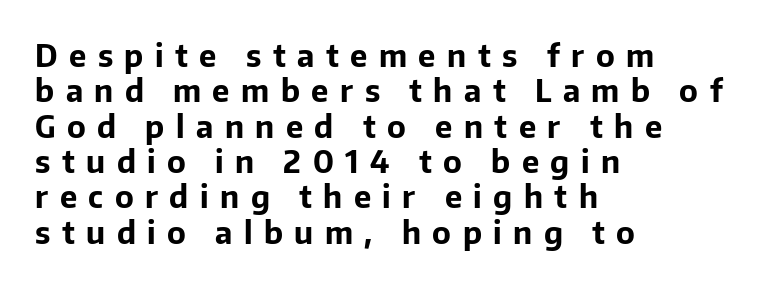
{"serif": "no", "italic": "no", "bold": "yes", "weight": "bold", "width": "normal", "stroke_contrast": "low", "x_height": "medium", "monospaced": "no", "underline": "no", "align": "left", "line_spacing": "tight", "line_spacing_ratio": 1.14, "letter_spacing": "wide", "letter_spacing_em": 0.37, "glyph_px": 31}
